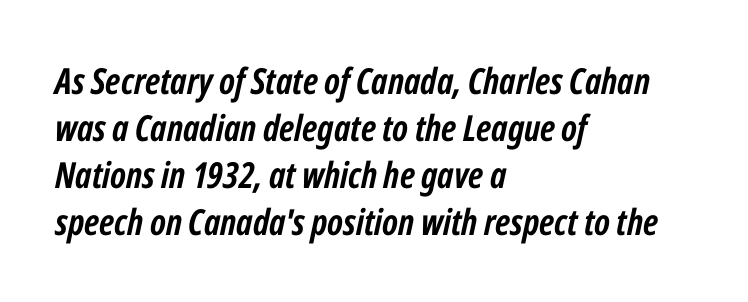
The passage shown is typed in a proportional face where columns would drift. As a designer I'd log this as weight 700, bold. These lines keep a tight, regular rhythm from letter to letter. Slant detected: the letters are inclined.
